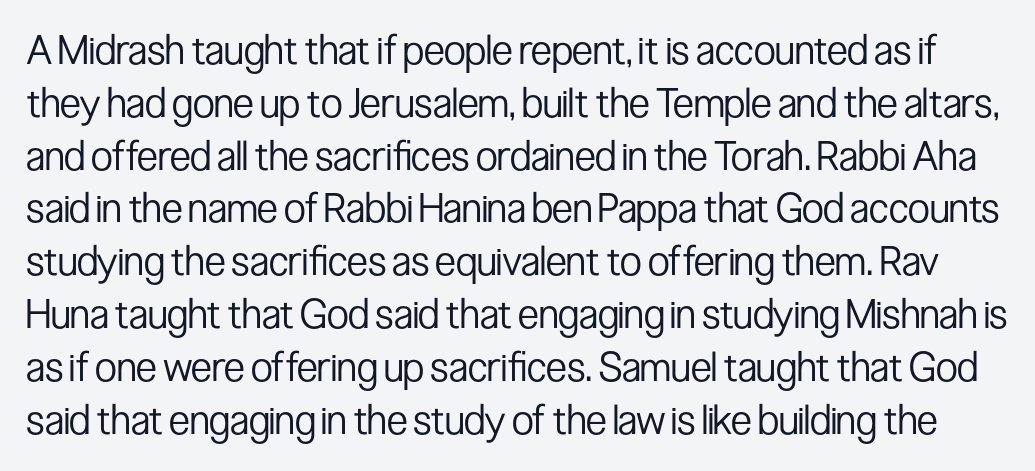
{"serif": "no", "italic": "no", "bold": "no", "weight": "regular", "width": "condensed", "stroke_contrast": "low", "x_height": "medium", "monospaced": "no", "underline": "no", "line_spacing": "normal", "line_spacing_ratio": 1.32, "letter_spacing": "normal", "letter_spacing_em": 0.0, "glyph_px": 40}
